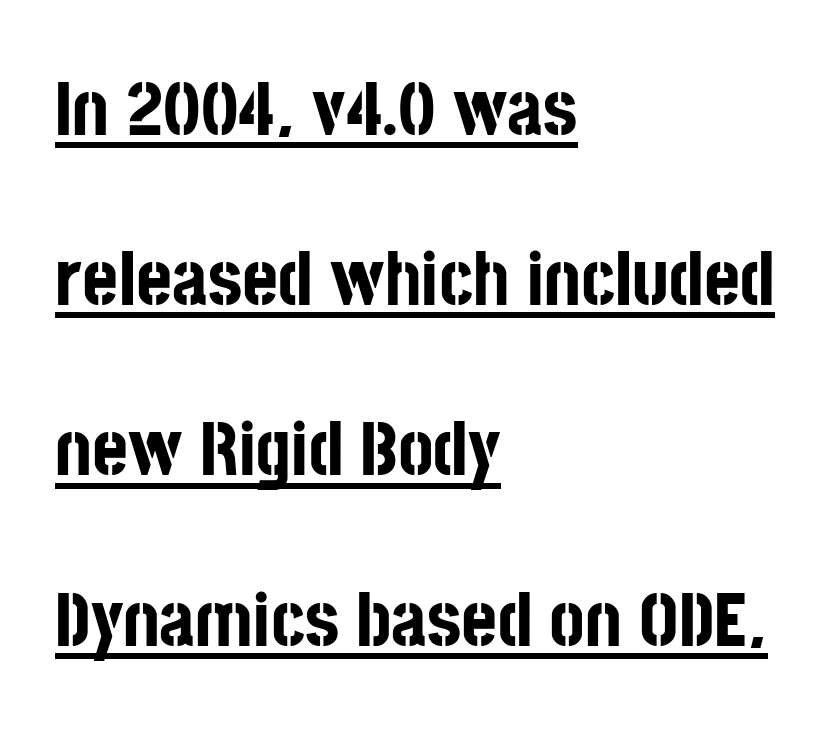
The font is running at its bold setting. Quick note: underline on. Font category for this specimen: sans-serif. Teacher's note: observe the even left margin — that is flush-left alignment. Each word holds together tightly as a unit, with standard inter-letter gaps.
